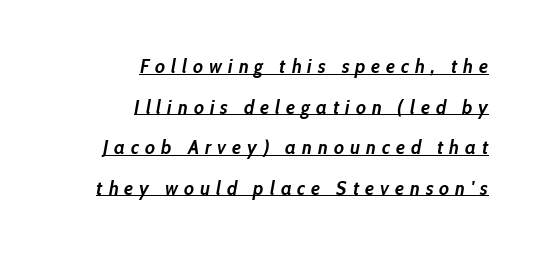
Q: Is the text bold? A: Yes.
Q: Is the text italic (slanted)? A: Yes, it leans right by about 10 degrees.
Q: Is the text underlined? A: Yes.
Q: How is the paragraph aligned? A: Right-aligned.
Q: Is the spacing between letters normal or unusually wide? A: Unusually wide.
Q: Is the spacing between lines tight, normal or loose? A: Loose.
